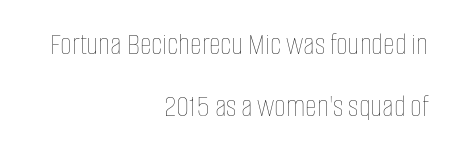
The weight would be labelled regular, book, light, or lighter still. Lines of text with bare space underneath. Notice the wide empty band between every row — that's loose leading. Ascenders rise straight up at ninety degrees. Character widths vary here, with narrow letters taking less room than wide ones. The gaps between neighbouring characters are ordinary and unremarkable.
